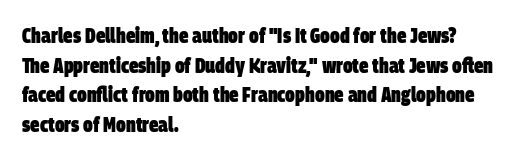
Q: Is the text bold? A: Yes.
Q: Is the text underlined? A: No.
Q: How is the paragraph aligned? A: Left-aligned.
Q: Is the spacing between letters normal or unusually wide? A: Normal.
Q: Is the spacing between lines tight, normal or loose? A: Normal.
